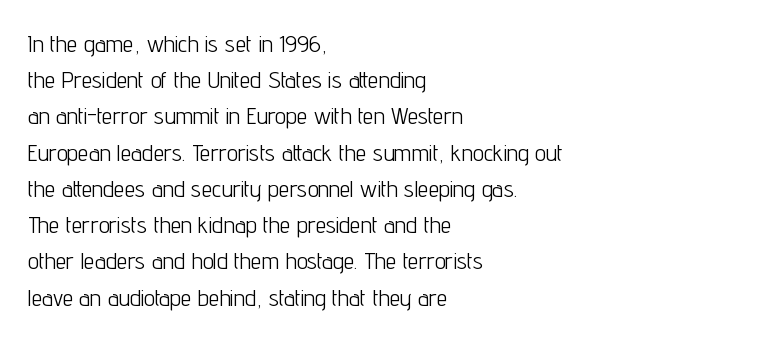
{"italic": "no", "bold": "no", "underline": "no", "align": "left", "line_spacing": "normal", "line_spacing_ratio": 1.51, "letter_spacing": "normal", "letter_spacing_em": 0.0, "glyph_px": 24}
